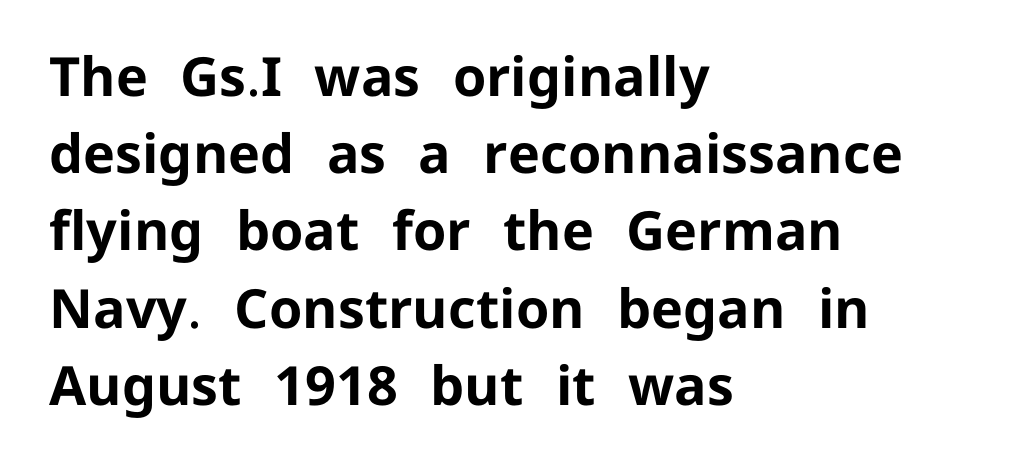
Q: Is the text bold? A: Yes.
Q: Is the text italic (slanted)? A: No, it is upright.
Q: Is the typeface a serif or a sans-serif typeface? A: Sans-serif.
Q: Is the text underlined? A: No.
Q: How is the paragraph aligned? A: Left-aligned.
Q: Is the spacing between letters normal or unusually wide? A: Normal.
Q: Is the spacing between lines tight, normal or loose? A: Normal.
Q: Width (condensed, normal, or wide)? A: Normal.
Q: Stroke contrast? A: Low.
Q: x-height? A: Medium.
Q: Monospaced? A: No.
